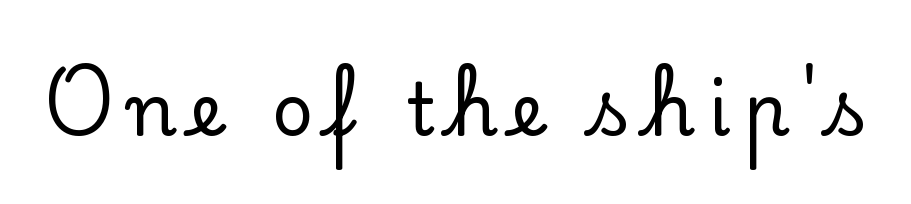
The image shows 72 px serif type, upright; set not underlined; low stroke contrast and a small x-height.
